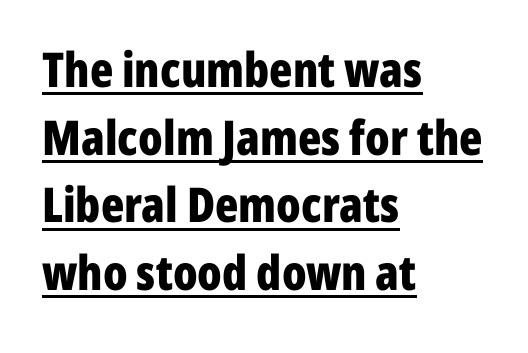
Look at the stroke-to-counter ratio: heavy, a bold. The axis of the letterforms is exactly vertical. These lines are set flush left with a ragged right edge. Character widths vary here, with narrow letters taking less room than wide ones. The line-height multiplier appears to be the usual default. The lettering is marked with a stroke running underneath it.
